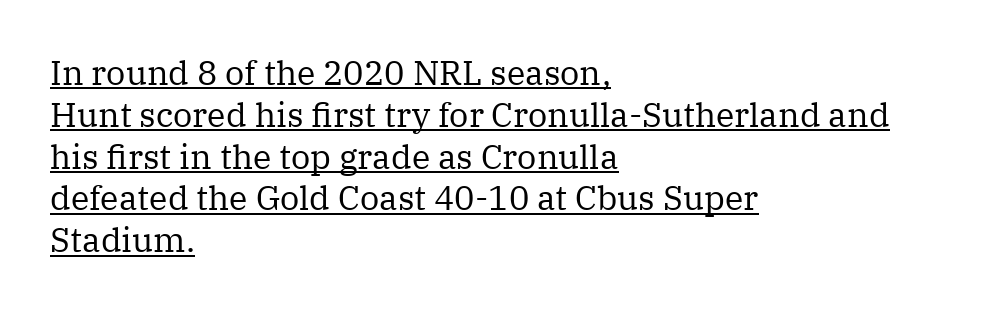
The image shows 34 px regular-weight serif type, upright; set left-aligned, line spacing 1.23x, normal letter spacing, underlined; medium stroke contrast and a medium x-height.
